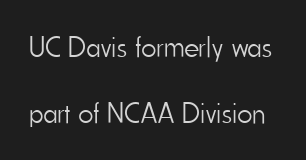
Q: Is the text bold? A: No.
Q: Is the text italic (slanted)? A: No, it is upright.
Q: Is the typeface a serif or a sans-serif typeface? A: Sans-serif.
Q: Is the text underlined? A: No.
Q: Is the spacing between letters normal or unusually wide? A: Normal.
Q: Is the spacing between lines tight, normal or loose? A: Loose.
Q: Width (condensed, normal, or wide)? A: Condensed.
Q: Stroke contrast? A: Low.
Q: x-height? A: Small.
Q: Monospaced? A: No.
